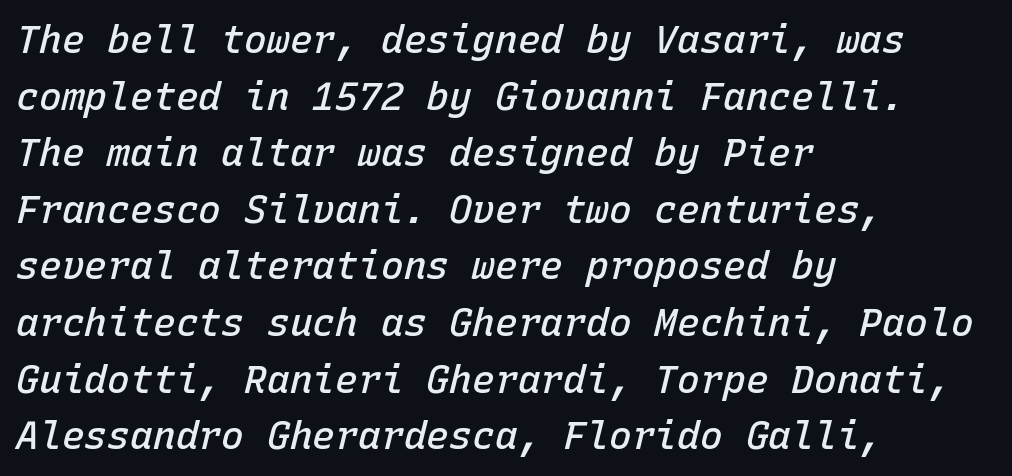
What stands out about the letter spacing? Nothing — it is the standard amount. Is the block centered? No — it sits flush against the left margin. Moderately thickened strokes mark this as semibold type. You can tell it's italic because the verticals aren't actually vertical. Just letters on the line, the space beneath them empty.
